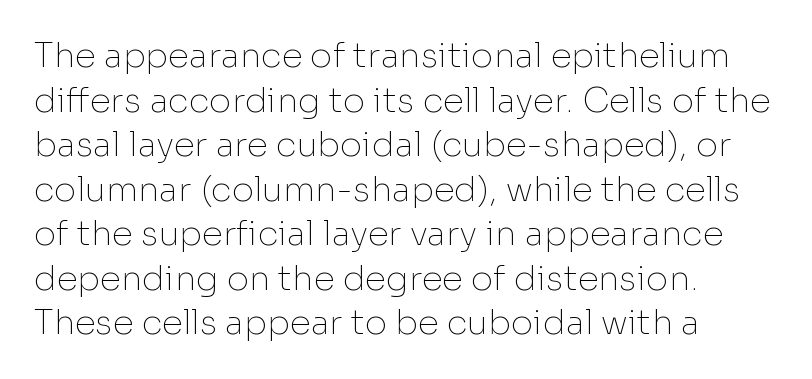
The image shows 34 px thin sans-serif type, upright; set left-aligned, normal line spacing (1.31x), normal letter spacing, not underlined; low stroke contrast and a medium x-height.
